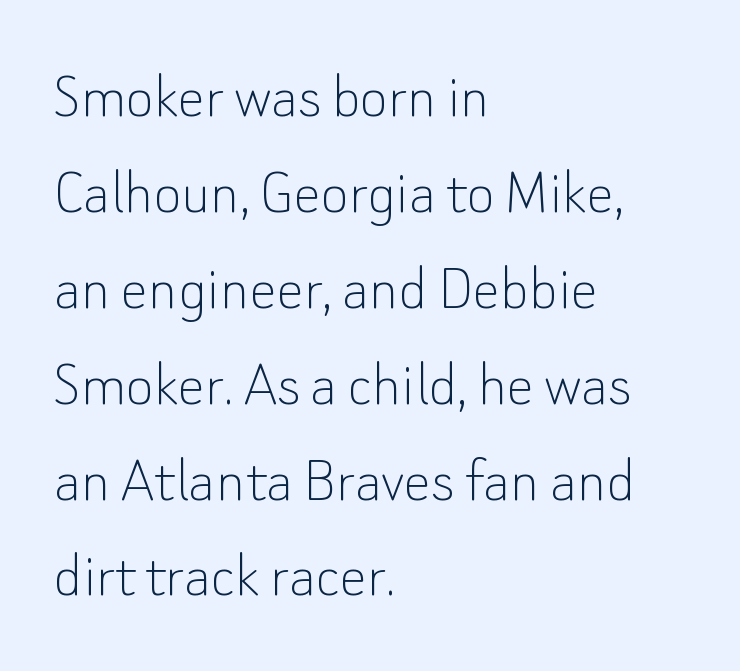
Q: Is the text bold? A: No.
Q: Is the text italic (slanted)? A: No, it is upright.
Q: Is the typeface a serif or a sans-serif typeface? A: Sans-serif.
Q: Is the text underlined? A: No.
Q: How is the paragraph aligned? A: Left-aligned.
Q: Is the spacing between letters normal or unusually wide? A: Normal.
Q: Is the spacing between lines tight, normal or loose? A: Normal.
Q: Width (condensed, normal, or wide)? A: Normal.
Q: Stroke contrast? A: Low.
Q: x-height? A: Small.
Q: Monospaced? A: No.
